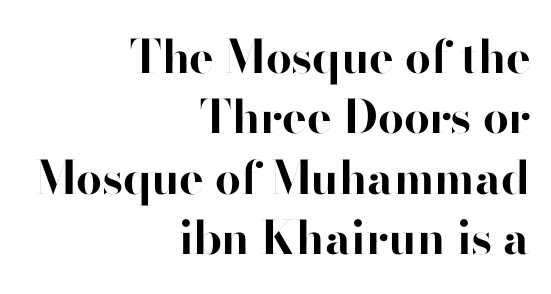
Rows of type keep a routine distance in the vertical direction. The gaps between neighbouring characters are ordinary and unremarkable. Notice how the passage keeps a crisp vertical edge on the right only. These lines are composed in type without serifs.
